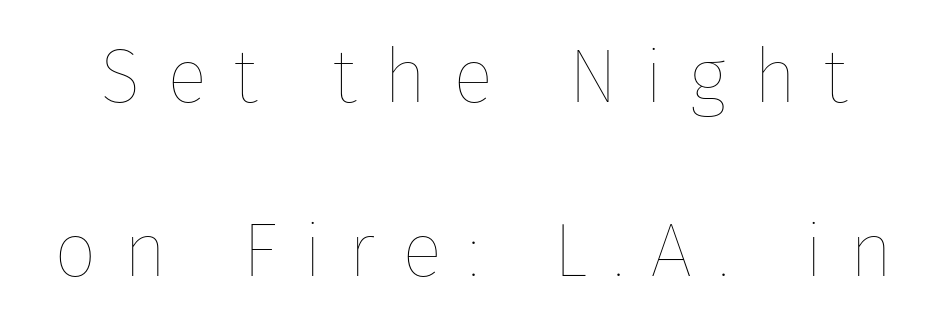
{"italic": "no", "bold": "no", "weight": "thin", "width": "normal", "stroke_contrast": "low", "x_height": "medium", "monospaced": "no", "underline": "no", "line_spacing": "loose", "line_spacing_ratio": 2.29, "letter_spacing": "wide", "letter_spacing_em": 0.34, "glyph_px": 76}
